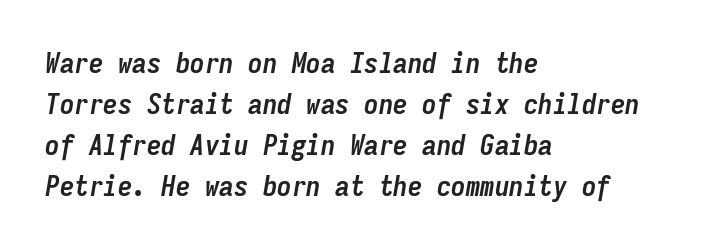
Q: Is the text bold? A: Yes.
Q: Is the text italic (slanted)? A: Yes, it leans right by about 9 degrees.
Q: Is the text underlined? A: No.
Q: How is the paragraph aligned? A: Left-aligned.
Q: Is the spacing between letters normal or unusually wide? A: Normal.
Q: Is the spacing between lines tight, normal or loose? A: Normal.
Q: Width (condensed, normal, or wide)? A: Condensed.
Q: Stroke contrast? A: Low.
Q: x-height? A: Medium.
Q: Monospaced? A: Yes.
